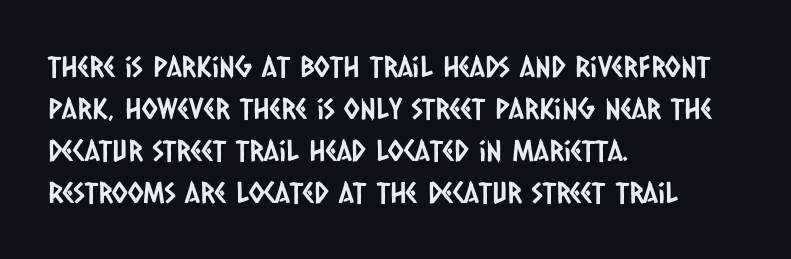
Q: Is the typeface a serif or a sans-serif typeface? A: Sans-serif.
Q: Is the text underlined? A: No.
Q: How is the paragraph aligned? A: Left-aligned.
Q: Is the spacing between letters normal or unusually wide? A: Normal.
Q: Is the spacing between lines tight, normal or loose? A: Normal.
Q: Width (condensed, normal, or wide)? A: Condensed.
Q: Stroke contrast? A: Low.
Q: x-height? A: Large.
Q: Monospaced? A: No.
